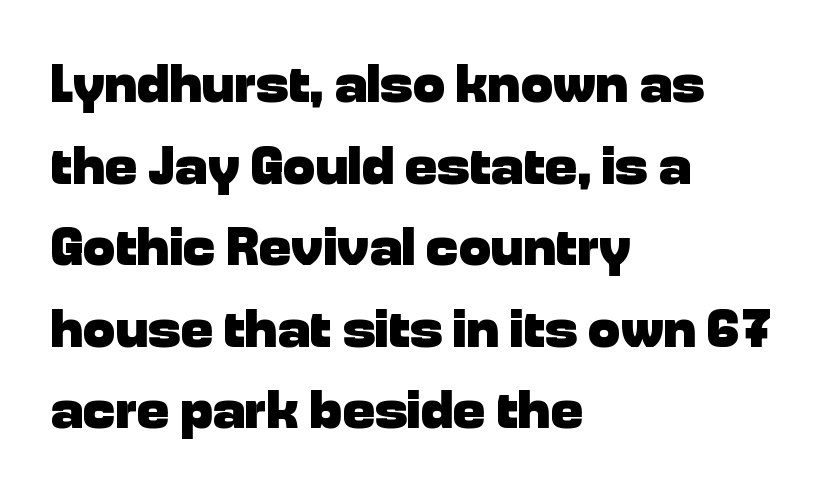
Q: Is the text bold? A: Yes.
Q: Is the text italic (slanted)? A: No, it is upright.
Q: Is the typeface a serif or a sans-serif typeface? A: Sans-serif.
Q: Is the text underlined? A: No.
Q: How is the paragraph aligned? A: Left-aligned.
Q: Is the spacing between letters normal or unusually wide? A: Normal.
Q: Is the spacing between lines tight, normal or loose? A: Normal.
Q: Width (condensed, normal, or wide)? A: Normal.
Q: Stroke contrast? A: Low.
Q: x-height? A: Medium.
Q: Monospaced? A: No.
